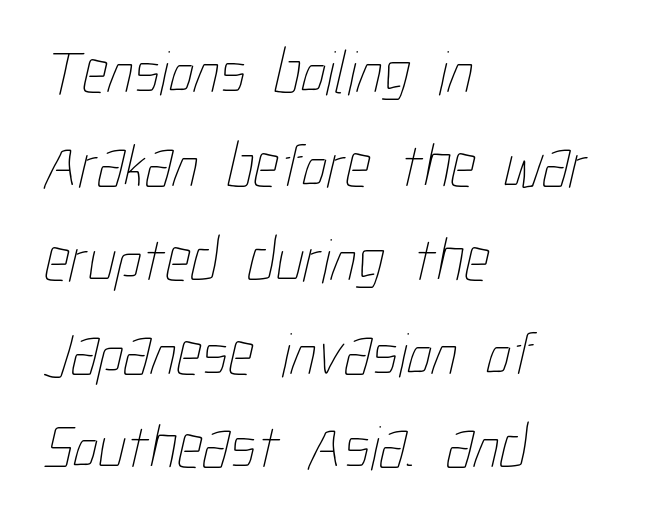
Q: Is the text bold? A: No.
Q: Is the text underlined? A: No.
Q: How is the paragraph aligned? A: Left-aligned.
Q: Is the spacing between letters normal or unusually wide? A: Normal.
Q: Is the spacing between lines tight, normal or loose? A: Normal.
Q: Width (condensed, normal, or wide)? A: Condensed.
Q: Stroke contrast? A: Low.
Q: x-height? A: Medium.
Q: Monospaced? A: No.
